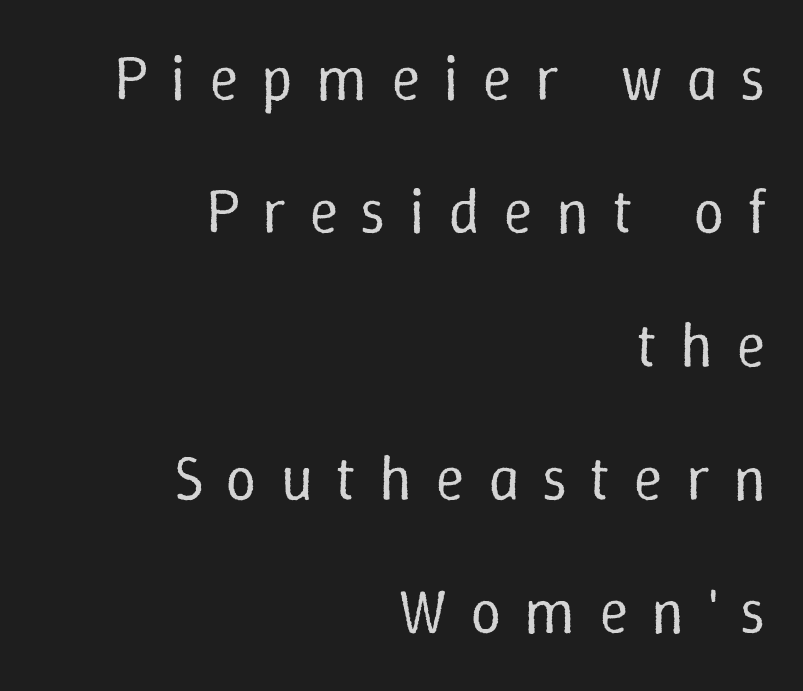
Q: Is the text bold? A: No.
Q: Is the text italic (slanted)? A: No, it is upright.
Q: Is the text underlined? A: No.
Q: How is the paragraph aligned? A: Right-aligned.
Q: Is the spacing between letters normal or unusually wide? A: Unusually wide.
Q: Is the spacing between lines tight, normal or loose? A: Loose.
Q: Width (condensed, normal, or wide)? A: Normal.
Q: Stroke contrast? A: Low.
Q: x-height? A: Medium.
Q: Monospaced? A: No.
